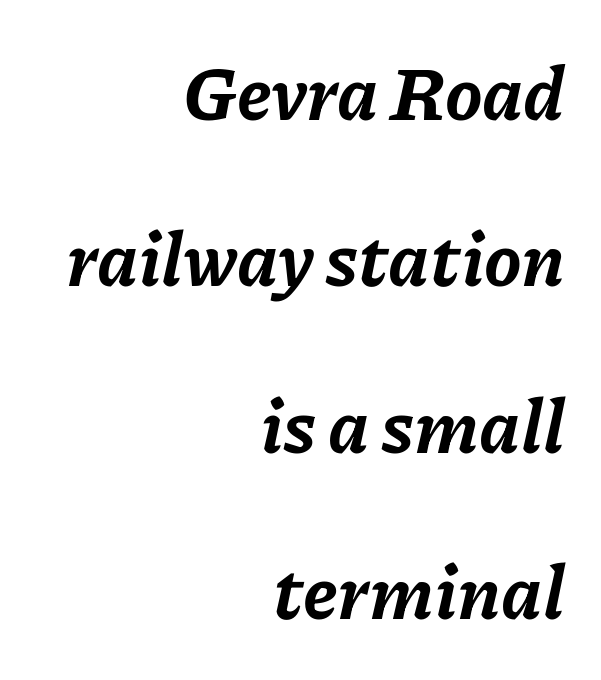
Q: Is the text bold? A: Yes.
Q: Is the text italic (slanted)? A: Yes, it leans right by about 11 degrees.
Q: Is the text underlined? A: No.
Q: How is the paragraph aligned? A: Right-aligned.
Q: Is the spacing between letters normal or unusually wide? A: Normal.
Q: Is the spacing between lines tight, normal or loose? A: Loose.
Q: Width (condensed, normal, or wide)? A: Normal.
Q: Stroke contrast? A: Low.
Q: x-height? A: Medium.
Q: Monospaced? A: No.
